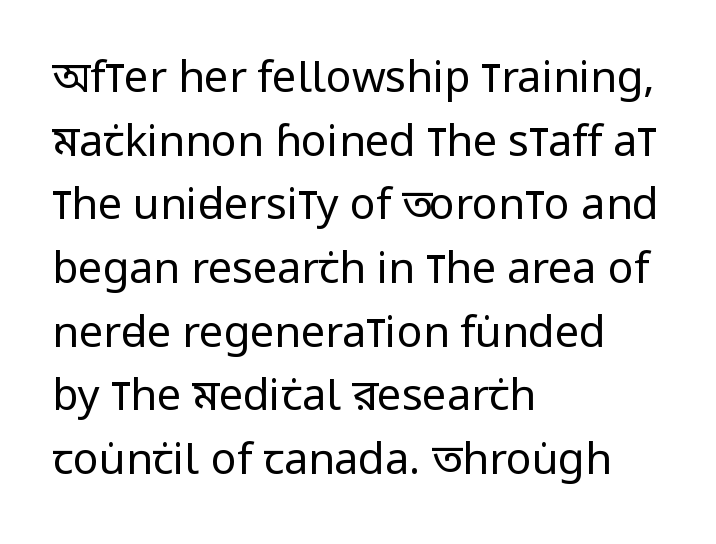
The image shows 43 px regular-weight, condensed sans-serif type, upright; set left-aligned, normal line spacing (1.48x), normal letter spacing, not underlined; low stroke contrast and a large x-height.
